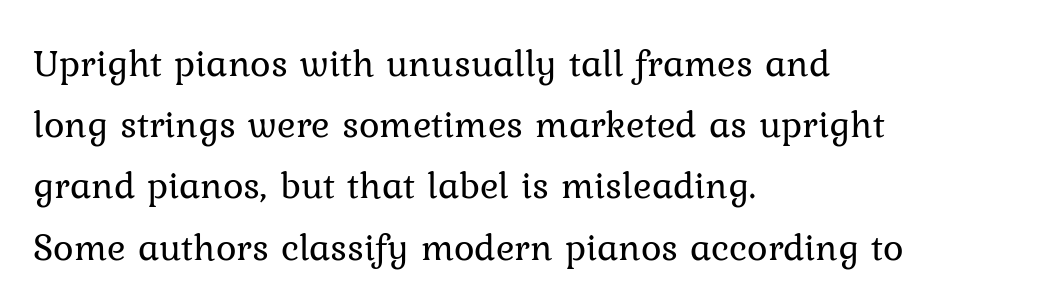
The rendering uses a moderate line-height, typical for paragraphs. The lettering holds an erect, upright posture throughout. These lines stack with their left ends in a neat column. Glyph-to-glyph distance matches everyday printed text.
